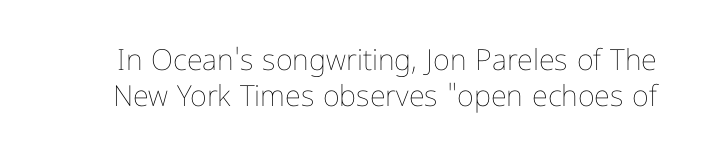
Q: Is the text bold? A: No.
Q: Is the text italic (slanted)? A: No, it is upright.
Q: Is the text underlined? A: No.
Q: Is the spacing between letters normal or unusually wide? A: Normal.
Q: Width (condensed, normal, or wide)? A: Normal.
Q: Stroke contrast? A: Low.
Q: x-height? A: Medium.
Q: Monospaced? A: No.
